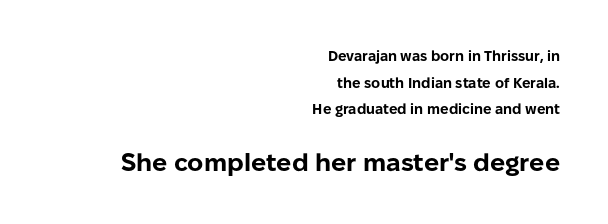
The image shows 25 px bold type, upright; set right-aligned, loose line spacing (1.9x), normal letter spacing, not underlined; the second (bottom) block is 1.79x larger.
